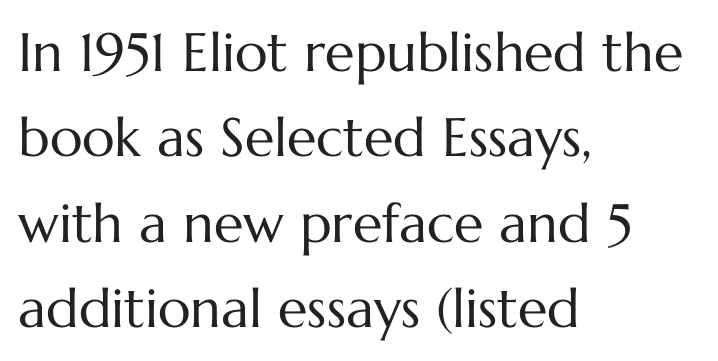
{"italic": "no", "bold": "no", "weight": "regular", "width": "normal", "stroke_contrast": "medium", "x_height": "medium", "monospaced": "no", "underline": "no", "align": "left", "line_spacing": "normal", "line_spacing_ratio": 1.58, "letter_spacing": "normal", "letter_spacing_em": 0.0, "glyph_px": 54}
